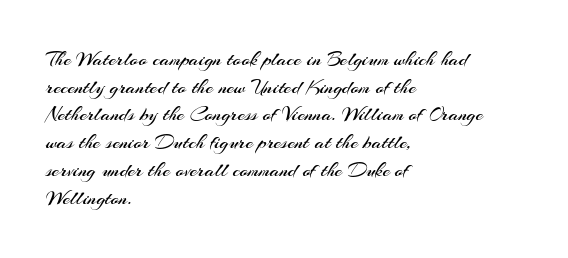
The image shows 21 px text type; set left-aligned, normal line spacing (1.32x), normal letter spacing, not underlined.
